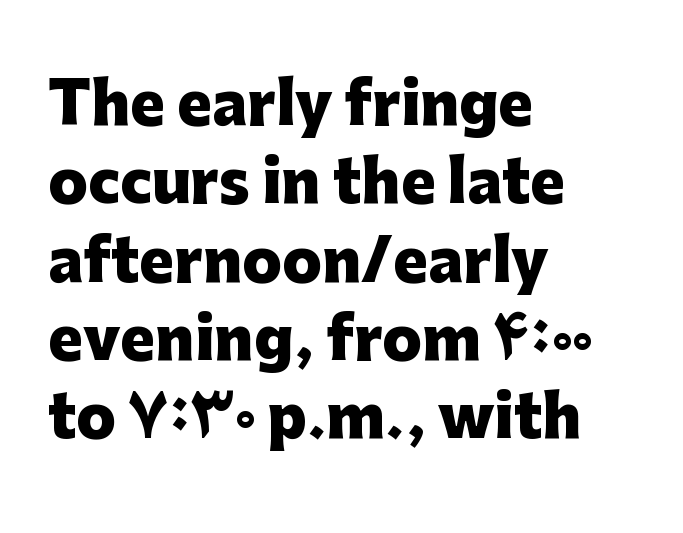
Q: Is the text bold? A: Yes.
Q: Is the text italic (slanted)? A: No, it is upright.
Q: Is the typeface a serif or a sans-serif typeface? A: Sans-serif.
Q: Is the text underlined? A: No.
Q: How is the paragraph aligned? A: Left-aligned.
Q: Is the spacing between letters normal or unusually wide? A: Normal.
Q: Is the spacing between lines tight, normal or loose? A: Normal.
Q: Width (condensed, normal, or wide)? A: Normal.
Q: Stroke contrast? A: Low.
Q: x-height? A: Medium.
Q: Monospaced? A: No.
